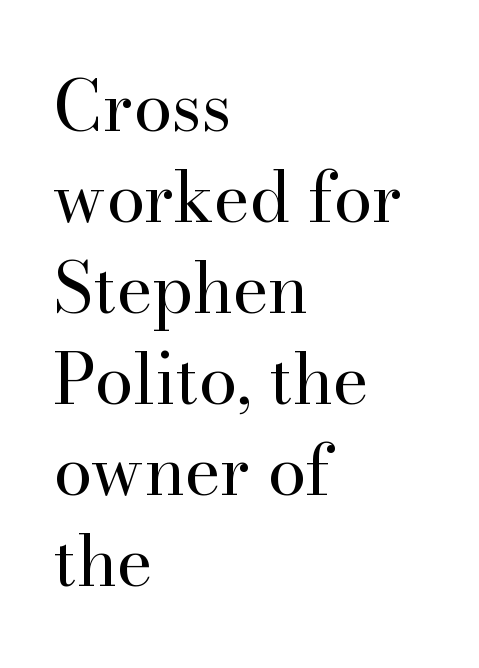
The strip under each line holds only bare page. In terms of posture, this sample is upright. Spacing between characters is what you'd get straight out of the box. The setting favours the left margin, as ordinary paragraphs usually do.
